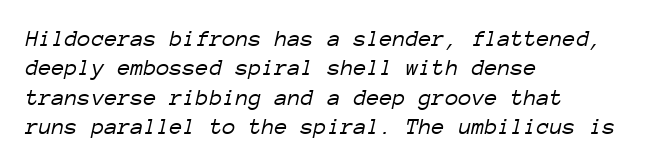
Q: Is the text bold? A: No.
Q: Is the text italic (slanted)? A: Yes, it leans right by about 12 degrees.
Q: Is the text underlined? A: No.
Q: How is the paragraph aligned? A: Left-aligned.
Q: Is the spacing between letters normal or unusually wide? A: Normal.
